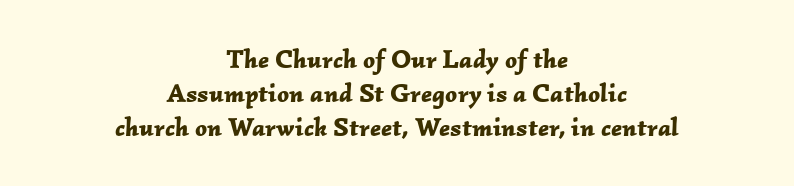
{"italic": "yes", "lean": "right", "slant_degrees": 2, "bold": "yes", "underline": "no", "align": "center", "line_spacing": "normal", "line_spacing_ratio": 1.3, "letter_spacing": "normal", "letter_spacing_em": 0.0, "glyph_px": 26}
